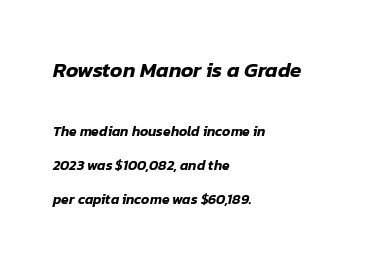
Caption: upper text group enlarged, lower text group reduced. If you measured baseline to baseline, you'd find a long distance. Yep, that's italic — everything's leaning. Short note: letters normally spaced. Nobody drew a line under any word here. The compositor pushed each line to the left boundary.
